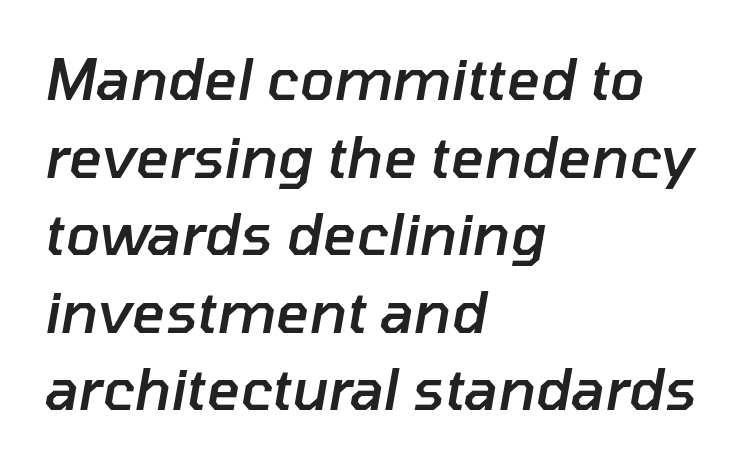
{"italic": "yes", "lean": "right", "slant_degrees": 10, "bold": "semi", "weight": "semibold", "width": "normal", "stroke_contrast": "low", "x_height": "medium", "monospaced": "no", "underline": "no", "align": "left", "line_spacing": "normal", "line_spacing_ratio": 1.36, "letter_spacing": "normal", "letter_spacing_em": 0.0, "glyph_px": 57}
